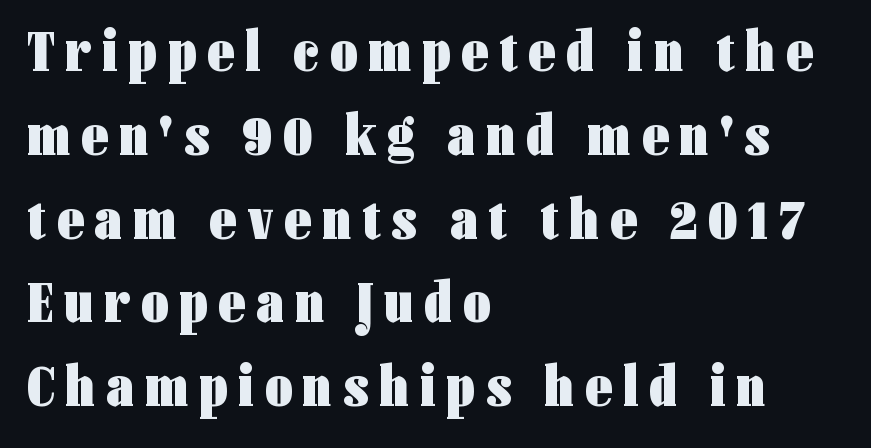
As a designer I'd log this as weight 700, bold. A typesetter would call this proportional, since set widths differ per character. The letters carry no serifs — their stems end cleanly without finishing strokes. Students, observe: this is what conventionally led text looks like.
